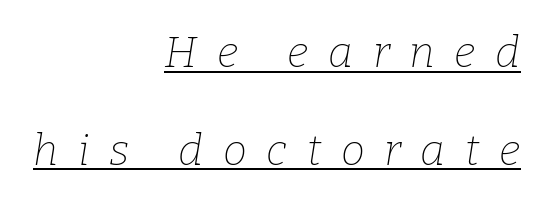
Q: Is the text bold? A: No.
Q: Is the text italic (slanted)? A: Yes, it leans right by about 9 degrees.
Q: Is the typeface a serif or a sans-serif typeface? A: Serif.
Q: Is the text underlined? A: Yes.
Q: How is the paragraph aligned? A: Right-aligned.
Q: Is the spacing between letters normal or unusually wide? A: Unusually wide.
Q: Is the spacing between lines tight, normal or loose? A: Loose.
Q: Width (condensed, normal, or wide)? A: Normal.
Q: Stroke contrast? A: Low.
Q: x-height? A: Medium.
Q: Monospaced? A: No.
